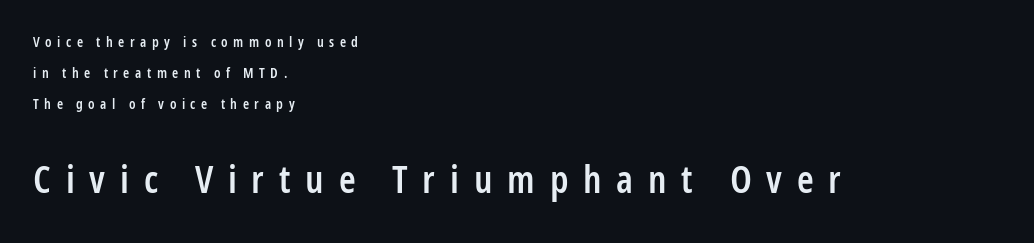
{"serif": "no", "italic": "no", "bold": "semi", "weight": "semibold", "width": "condensed", "stroke_contrast": "low", "x_height": "medium", "monospaced": "no", "underline": "no", "align": "left", "line_spacing": "loose", "line_spacing_ratio": 2.21, "letter_spacing": "wide", "letter_spacing_em": 0.39, "larger_block": "second", "size_ratio": 2.71, "glyph_px": 38}
